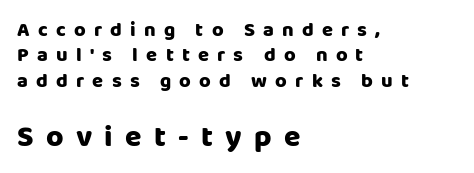
The image shows 30 px sans-serif type, upright; set left-aligned, normal line spacing (1.27x), unusually wide letter spacing (+0.41 em), not underlined; the second (bottom) block is 1.5x larger; low stroke contrast and a large x-height.
